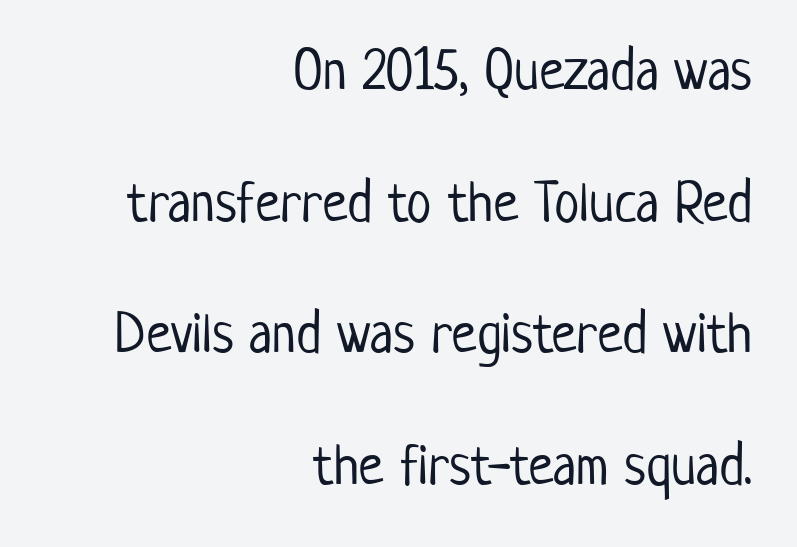
Q: Is the text bold? A: No.
Q: Is the text italic (slanted)? A: No, it is upright.
Q: Is the typeface a serif or a sans-serif typeface? A: Sans-serif.
Q: Is the text underlined? A: No.
Q: How is the paragraph aligned? A: Right-aligned.
Q: Is the spacing between letters normal or unusually wide? A: Normal.
Q: Is the spacing between lines tight, normal or loose? A: Loose.
Q: Width (condensed, normal, or wide)? A: Condensed.
Q: Stroke contrast? A: Low.
Q: x-height? A: Medium.
Q: Monospaced? A: No.
